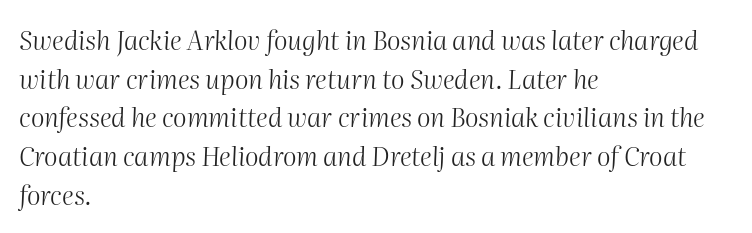
Q: Is the text bold? A: No.
Q: Is the text italic (slanted)? A: Yes, it leans right by about 2 degrees.
Q: Is the text underlined? A: No.
Q: How is the paragraph aligned? A: Left-aligned.
Q: Is the spacing between letters normal or unusually wide? A: Normal.
Q: Is the spacing between lines tight, normal or loose? A: Normal.
